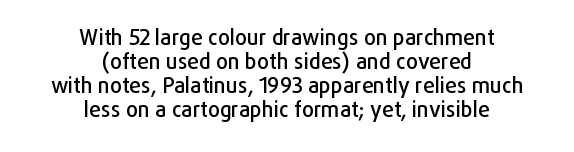
{"italic": "no", "underline": "no", "align": "center", "line_spacing": "tight", "line_spacing_ratio": 1.15, "letter_spacing": "normal", "letter_spacing_em": 0.0, "glyph_px": 21}
